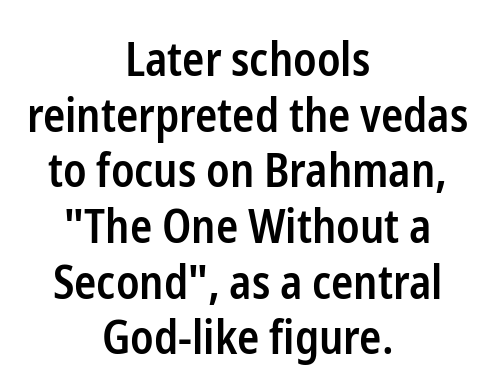
Only glyphs here, with clear space below each row. Short note: letters normally spaced. Is the type bold? Partly — it's a semibold, heavier than regular but not fully bold. Are there feet on the stems? There aren't — it's a sans.
